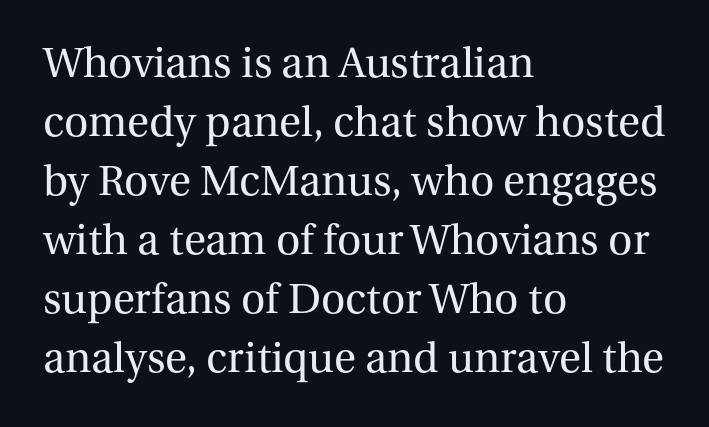
Q: Is the text bold? A: No.
Q: Is the text italic (slanted)? A: No, it is upright.
Q: Is the typeface a serif or a sans-serif typeface? A: Serif.
Q: Is the text underlined? A: No.
Q: How is the paragraph aligned? A: Left-aligned.
Q: Is the spacing between letters normal or unusually wide? A: Normal.
Q: Is the spacing between lines tight, normal or loose? A: Normal.
Q: Width (condensed, normal, or wide)? A: Normal.
Q: Stroke contrast? A: Medium.
Q: x-height? A: Medium.
Q: Monospaced? A: No.
